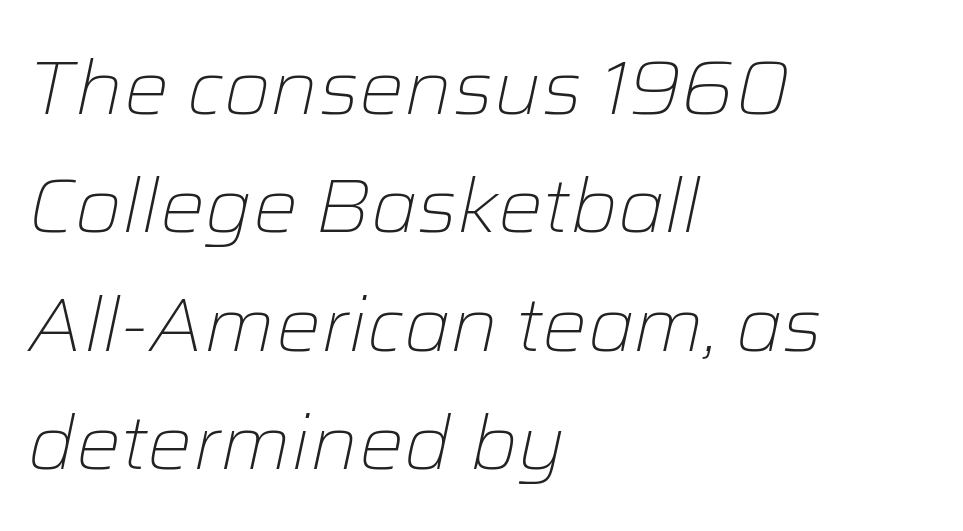
Q: Is the text bold? A: No.
Q: Is the text italic (slanted)? A: Yes, it leans right by about 12 degrees.
Q: Is the text underlined? A: No.
Q: How is the paragraph aligned? A: Left-aligned.
Q: Is the spacing between letters normal or unusually wide? A: Normal.
Q: Is the spacing between lines tight, normal or loose? A: Normal.
Q: Width (condensed, normal, or wide)? A: Normal.
Q: Stroke contrast? A: Low.
Q: x-height? A: Medium.
Q: Monospaced? A: No.
